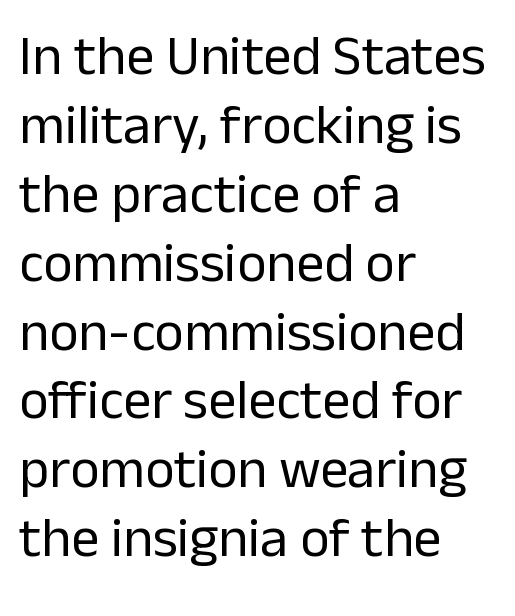
{"serif": "no", "italic": "no", "bold": "no", "weight": "regular", "width": "normal", "stroke_contrast": "low", "x_height": "medium", "monospaced": "no", "underline": "no", "align": "left", "line_spacing_ratio": 1.23, "letter_spacing": "normal", "letter_spacing_em": 0.0, "glyph_px": 56}
